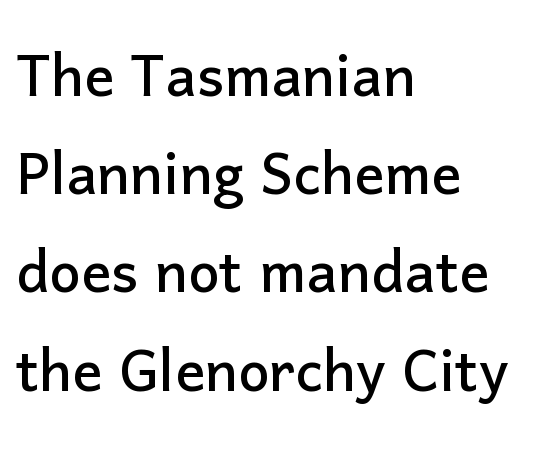
The image shows 75 px sans-serif type, upright; set left-aligned, normal line spacing (1.31x), normal letter spacing, not underlined; low stroke contrast and a medium x-height.
